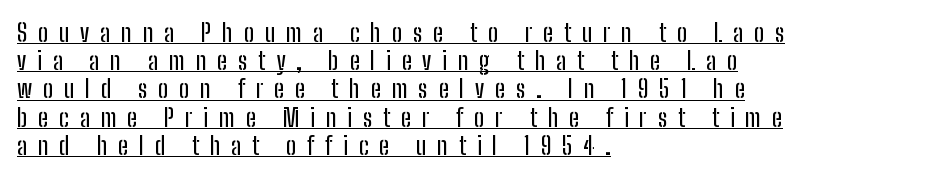
The lines are packed closely together with very little leading. A continuous stroke trails under the words, as in a hyperlink. The horizontal fit of the characters is loose and conspicuously gappy. When letters stand straight like this, we call the style roman or upright. Casual observation: everything's shoved over to the left.
